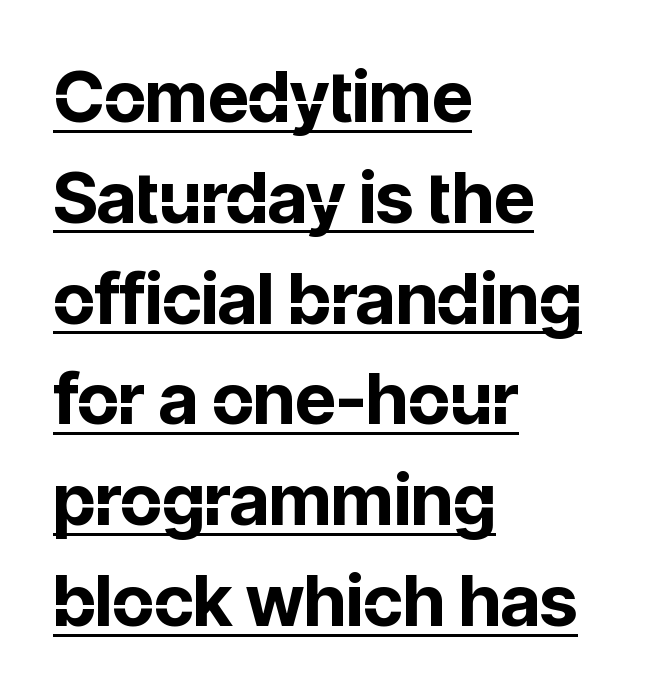
The letters stand upright; this is a roman face. Look at the tracking — it's just the regular setting, nothing added. The rendering uses a bold face; every stroke is thick and dark. Nothing sits at the stroke ends, so this counts as sans-serif. Do the characters align in a grid? No, the font is proportional.
